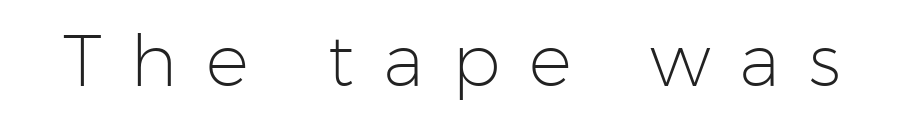
Q: Is the text bold? A: No.
Q: Is the text italic (slanted)? A: No, it is upright.
Q: Is the typeface a serif or a sans-serif typeface? A: Sans-serif.
Q: Is the text underlined? A: No.
Q: Is the spacing between letters normal or unusually wide? A: Unusually wide.
Q: Width (condensed, normal, or wide)? A: Normal.
Q: Stroke contrast? A: Low.
Q: x-height? A: Medium.
Q: Monospaced? A: No.
